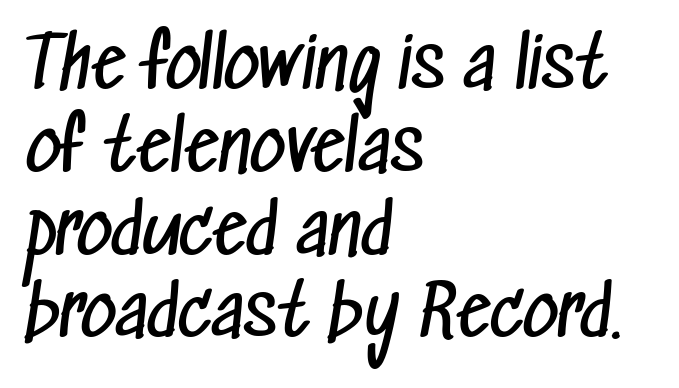
This is sans-serif lettering, the kind often seen on screens and signage. The space directly below the letters is spotless. These lines stack with their left ends in a neat column. The face used here is proportionally spaced, like ordinary book or web type. The cut favours lightness, reaching ordinary text weight at its darkest. The gaps between neighbouring characters are ordinary and unremarkable.
